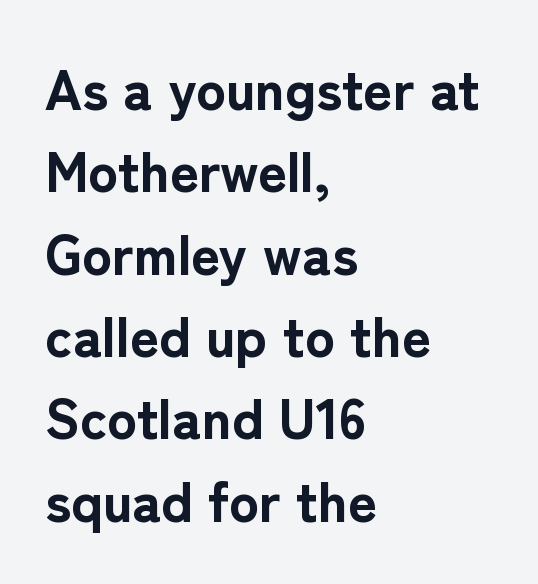
The image shows 56 px bold sans-serif type, upright; set left-aligned, normal line spacing (1.47x), normal letter spacing, not underlined; low stroke contrast and a medium x-height.
